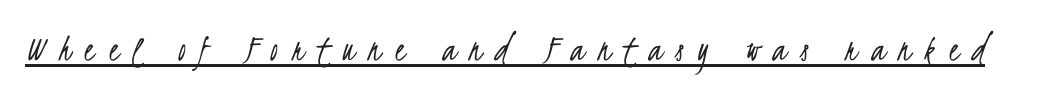
The image shows 39 px light, condensed sans-serif type; set unusually wide letter spacing (+0.36 em), underlined; low stroke contrast and a small x-height.
